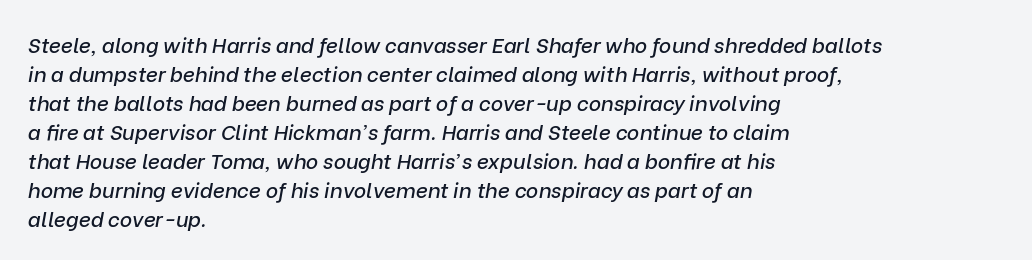
Q: Is the text italic (slanted)? A: Yes, it leans right by about 9 degrees.
Q: Is the text underlined? A: No.
Q: How is the paragraph aligned? A: Left-aligned.
Q: Is the spacing between letters normal or unusually wide? A: Normal.
Q: Is the spacing between lines tight, normal or loose? A: Normal.
